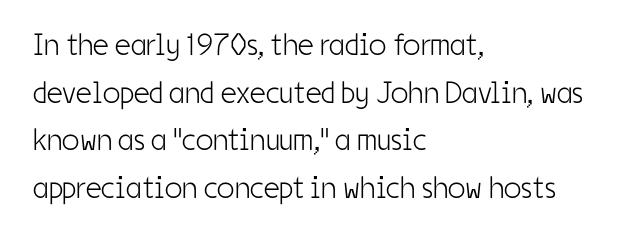
{"serif": "no", "italic": "no", "bold": "no", "weight": "light", "width": "condensed", "stroke_contrast": "low", "x_height": "medium", "monospaced": "no", "underline": "no", "align": "left", "line_spacing": "normal", "line_spacing_ratio": 1.54, "letter_spacing": "normal", "letter_spacing_em": 0.0, "glyph_px": 31}
